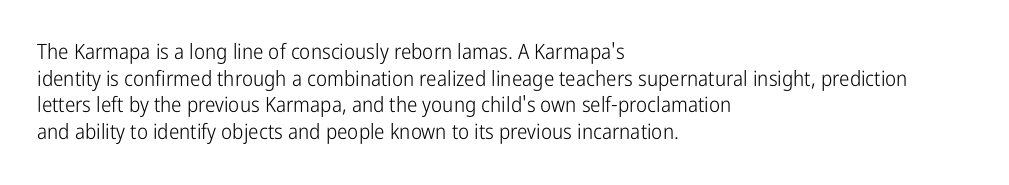
The image shows 21 px text type, upright; set left-aligned, normal line spacing (1.27x), normal letter spacing, not underlined.
